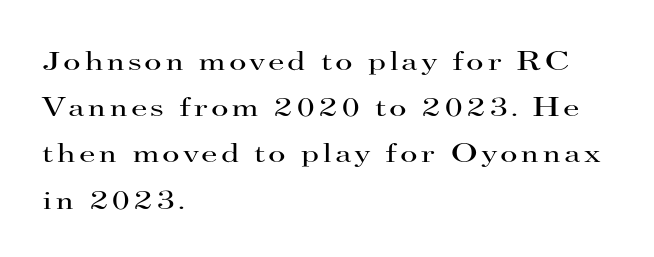
The image shows 27 px text type, upright; set left-aligned, line spacing 1.71x, not underlined.
